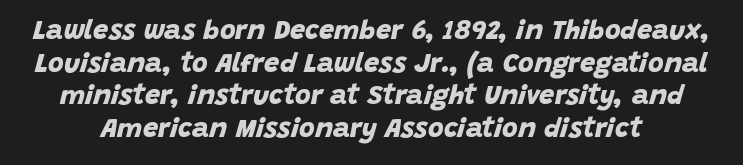
The image shows 27 px bold type; set line spacing 1.21x, normal letter spacing, not underlined.
